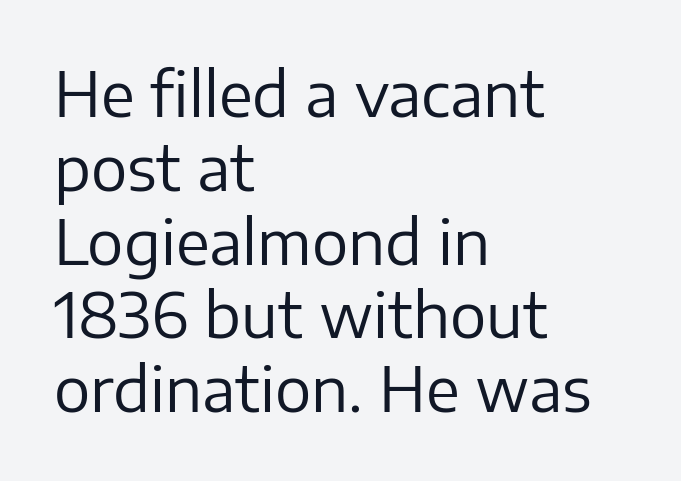
{"serif": "no", "italic": "no", "bold": "no", "weight": "regular", "width": "normal", "stroke_contrast": "low", "x_height": "medium", "monospaced": "no", "underline": "no", "align": "left", "line_spacing_ratio": 1.21, "letter_spacing": "normal", "letter_spacing_em": 0.0, "glyph_px": 61}
